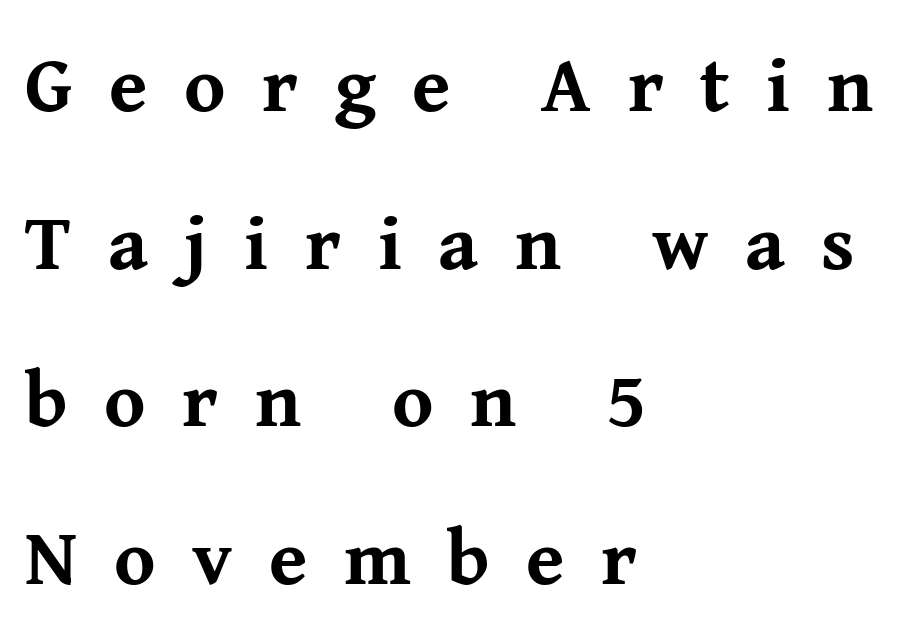
Notice the wide empty band between every row — that's loose leading. The passage shown is emphatically bold. Tracking value appears strongly positive — letters spread wide. Leftover space on each line is placed entirely after the last word.
